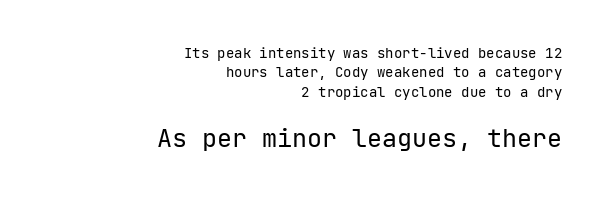
Q: Is the text bold? A: No.
Q: Is the text italic (slanted)? A: No, it is upright.
Q: Is the text underlined? A: No.
Q: How is the paragraph aligned? A: Right-aligned.
Q: Is the spacing between letters normal or unusually wide? A: Normal.
Q: Is the spacing between lines tight, normal or loose? A: Normal.
Q: Which block of text is set in a larger size, the first (top) or the second (bottom)? A: The second (bottom) one.
